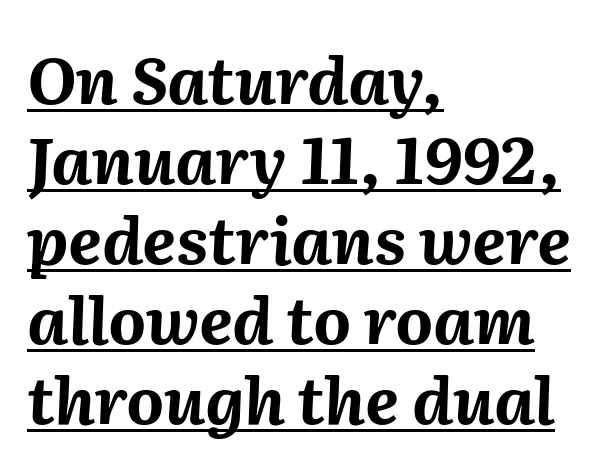
Q: Is the text bold? A: Yes.
Q: Is the text italic (slanted)? A: Yes, it leans right by about 2 degrees.
Q: Is the text underlined? A: Yes.
Q: How is the paragraph aligned? A: Left-aligned.
Q: Is the spacing between letters normal or unusually wide? A: Normal.
Q: Width (condensed, normal, or wide)? A: Normal.
Q: Stroke contrast? A: Medium.
Q: x-height? A: Medium.
Q: Monospaced? A: No.
